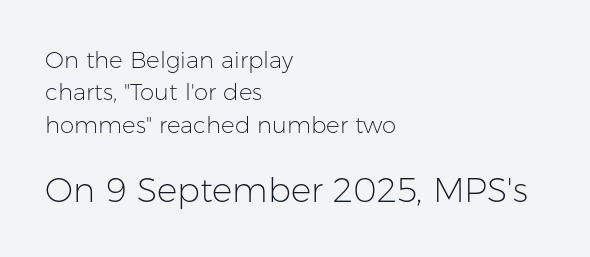
The passage shown begins with its smaller block and ends with its larger one. Stroke terminals: plain, sans-serif. Visually the block forms a straight wall on the left and a jagged coastline on the right. The letters advance in unequal steps, a hallmark of proportional type. Unmarked baselines from the first word to the last.
